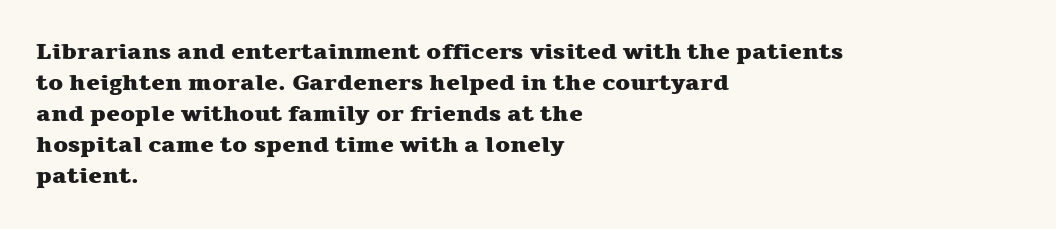
The image shows 23 px bold type, upright; set left-aligned, normal line spacing (1.35x), normal letter spacing, not underlined.
